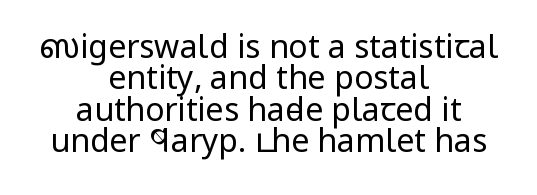
No heavy texture on the line: the type isn't bold. The leading is snug, giving the passage a crowded texture. A clean baseline with only descenders dipping below it. The characters display no serif detailing; their extremities are plain. You can tell it's not italic because the verticals are truly vertical. Each letter keeps its own natural width here, so spacing adapts to shape.
